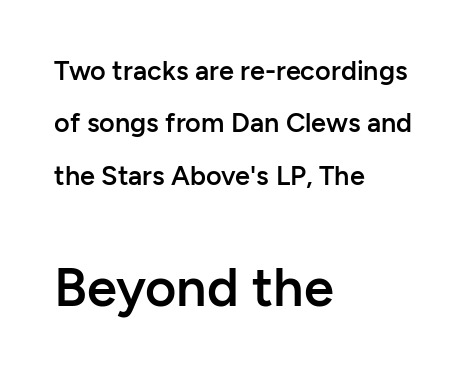
Does the bottom block carry the larger type? Yes, it does. No feet cap the strokes, marking this as sans-serif type. A clean baseline with only descenders dipping below it. This is the regular roman posture of the typeface. Summary of weight: moderately heavy, a semibold.
